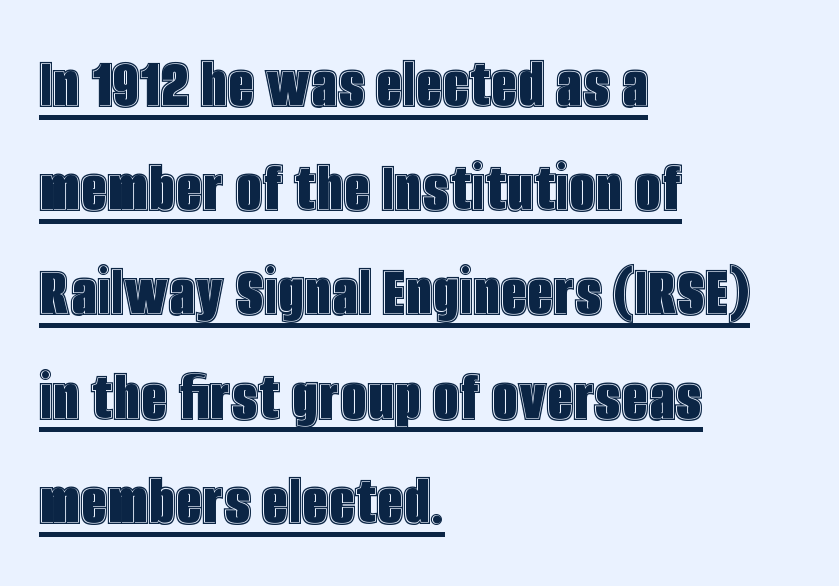
Q: Is the text italic (slanted)? A: No, it is upright.
Q: Is the text underlined? A: Yes.
Q: How is the paragraph aligned? A: Left-aligned.
Q: Is the spacing between letters normal or unusually wide? A: Normal.
Q: Is the spacing between lines tight, normal or loose? A: Normal.
Q: Width (condensed, normal, or wide)? A: Condensed.
Q: x-height? A: Large.
Q: Monospaced? A: No.
